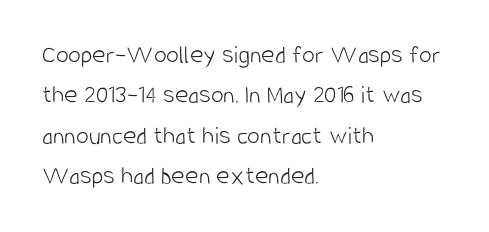
{"italic": "no", "bold": "no", "underline": "no", "align": "left", "line_spacing": "normal", "line_spacing_ratio": 1.55, "letter_spacing": "normal", "letter_spacing_em": 0.0, "glyph_px": 26}
